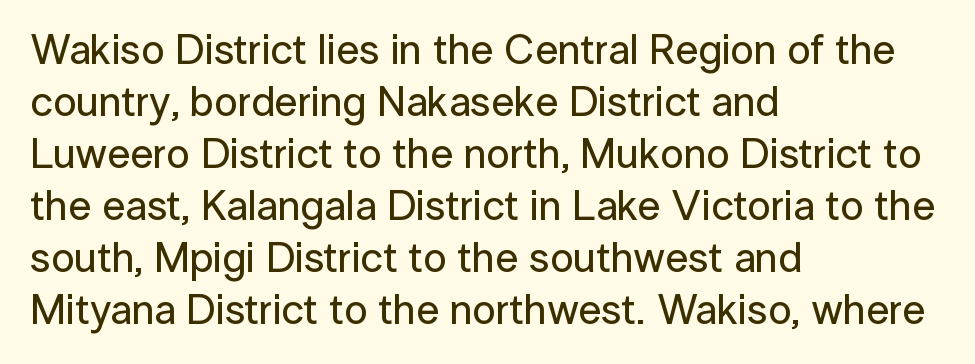
Nope, no serifs anywhere on these letters. Do the letters lean? They stand straight. The face used here is proportionally spaced, like ordinary book or web type. Words float on clear page, feet unadorned. Compared with a centered layout, this one pins lines to the left instead.
